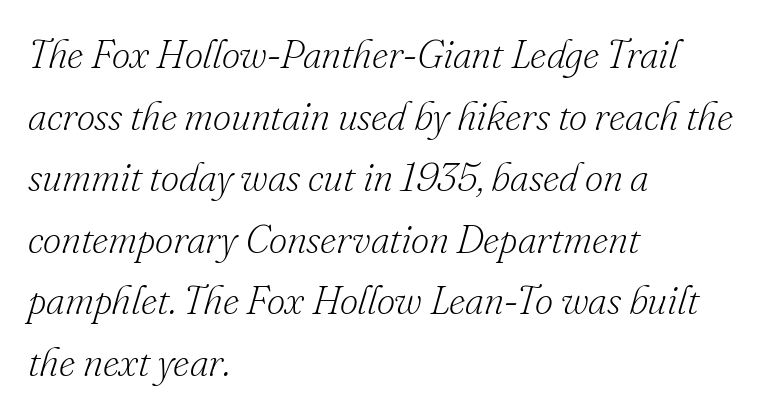
The image shows 40 px light serif type, italic (leaning right); set left-aligned, normal line spacing (1.54x), normal letter spacing, not underlined; low stroke contrast and a small x-height.
